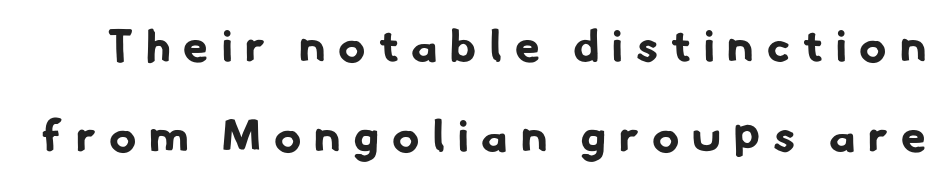
Q: Is the text bold? A: Yes.
Q: Is the typeface a serif or a sans-serif typeface? A: Sans-serif.
Q: Is the text underlined? A: No.
Q: Is the spacing between letters normal or unusually wide? A: Unusually wide.
Q: Is the spacing between lines tight, normal or loose? A: Loose.
Q: Width (condensed, normal, or wide)? A: Normal.
Q: Stroke contrast? A: Low.
Q: x-height? A: Small.
Q: Monospaced? A: No.
